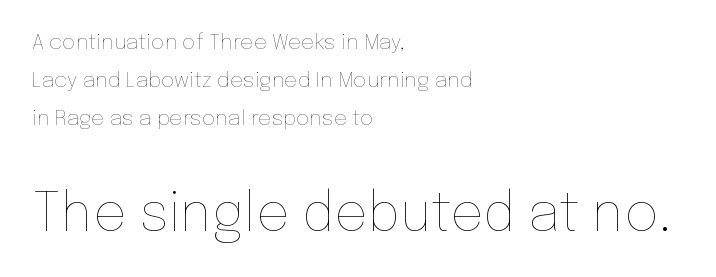
There is no visible air inserted between adjacent glyphs. Small over large — that's the arrangement of the two blocks here. The letters stand upright; this is a roman face. Note the varied advance widths — an 'i' is clearly narrower than an 'm'. Each row of text sits above clean, open space.
